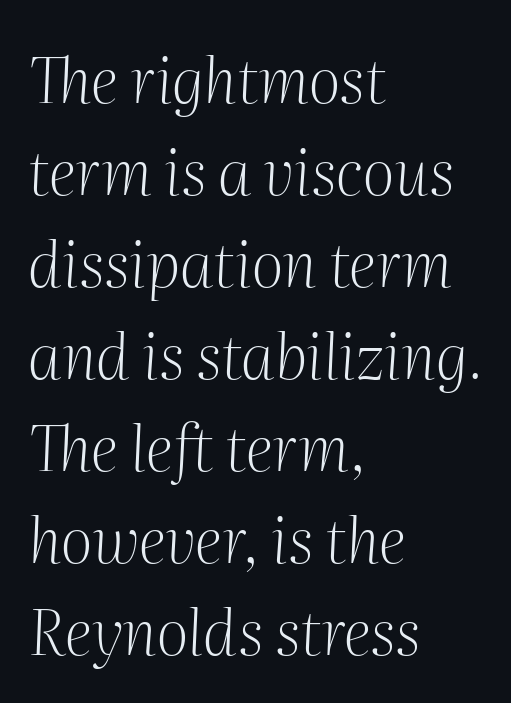
{"serif": "yes", "italic": "yes", "lean": "right", "slant_degrees": 2, "bold": "no", "weight": "light", "width": "normal", "stroke_contrast": "medium", "x_height": "medium", "monospaced": "no", "underline": "no", "align": "left", "line_spacing": "normal", "line_spacing_ratio": 1.46, "letter_spacing": "normal", "letter_spacing_em": 0.0, "glyph_px": 63}
